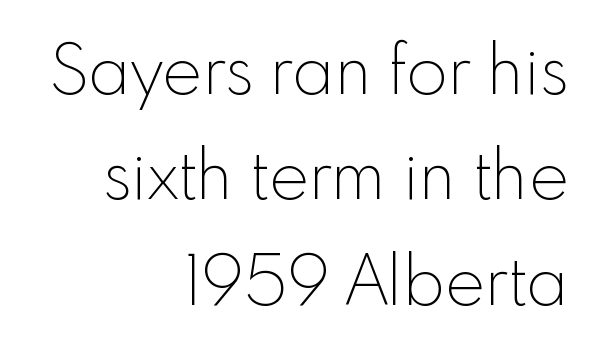
The image shows 68 px thin sans-serif type, upright; set right-aligned, normal line spacing (1.55x), normal letter spacing, not underlined; a small x-height.
